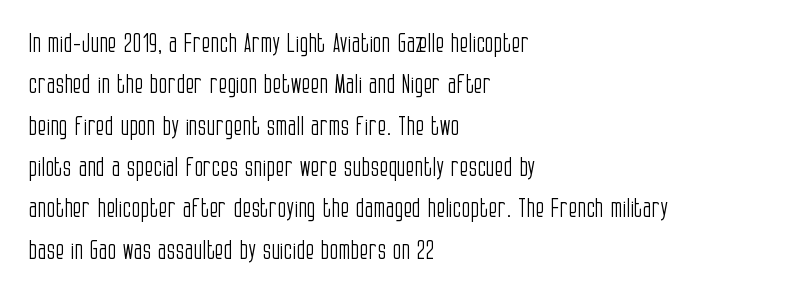
Each stroke keeps to a modest, everyday thickness or less. Whoever set this chose a conventional vertical rhythm. Caption: multi-line text, flush left, ragged right. Underlining? Definitely not there.
